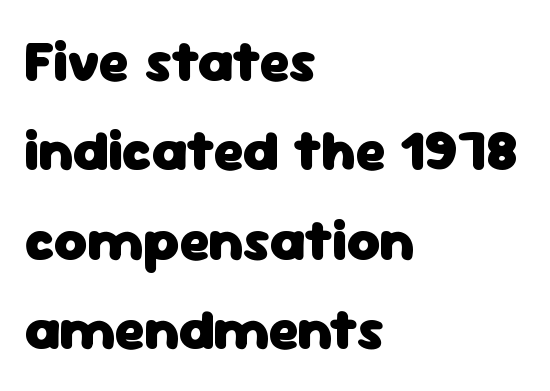
{"serif": "no", "italic": "no", "bold": "yes", "weight": "heavy", "width": "normal", "stroke_contrast": "low", "x_height": "medium", "monospaced": "no", "underline": "no", "align": "left", "line_spacing": "normal", "line_spacing_ratio": 1.57, "letter_spacing": "normal", "letter_spacing_em": 0.0, "glyph_px": 57}
